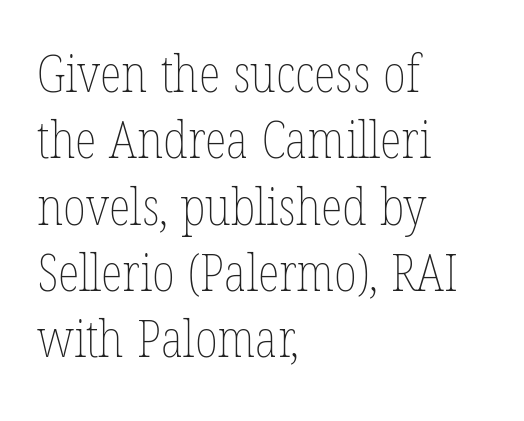
{"italic": "no", "bold": "no", "weight": "thin", "width": "condensed", "stroke_contrast": "low", "x_height": "medium", "monospaced": "no", "underline": "no", "align": "left", "line_spacing": "normal", "line_spacing_ratio": 1.3, "letter_spacing": "normal", "letter_spacing_em": 0.0, "glyph_px": 51}
